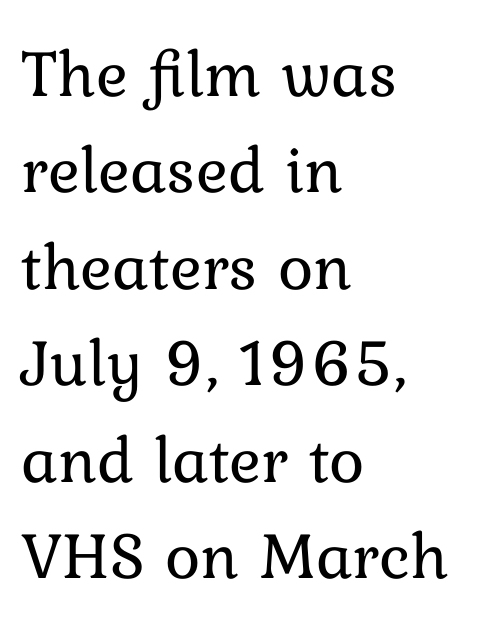
Is this a fixed-width face? No — the glyphs have proportional, varying widths. Each line starts at the same left margin while the right side varies. Vertical stems look standard width or narrower in stroke. A roman cut, with each character standing at attention. One glance says typical: line gaps are just what's usual.
